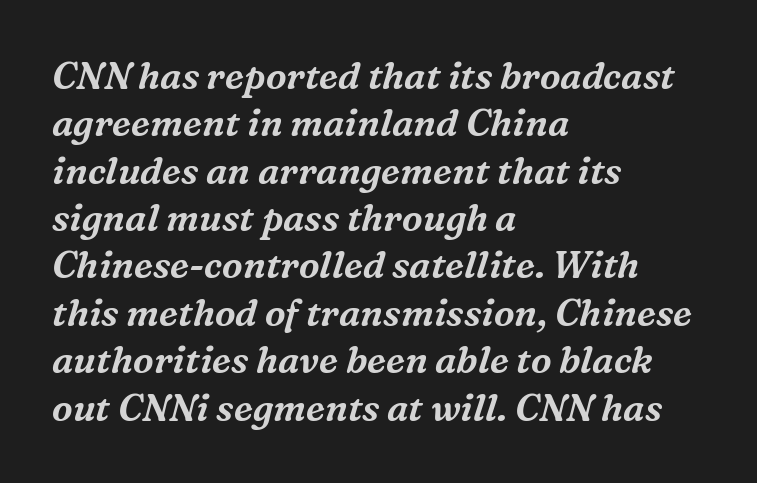
The image shows 37 px serif type, italic (leaning right); set left-aligned, normal line spacing (1.28x), normal letter spacing, not underlined; medium stroke contrast and a medium x-height.
